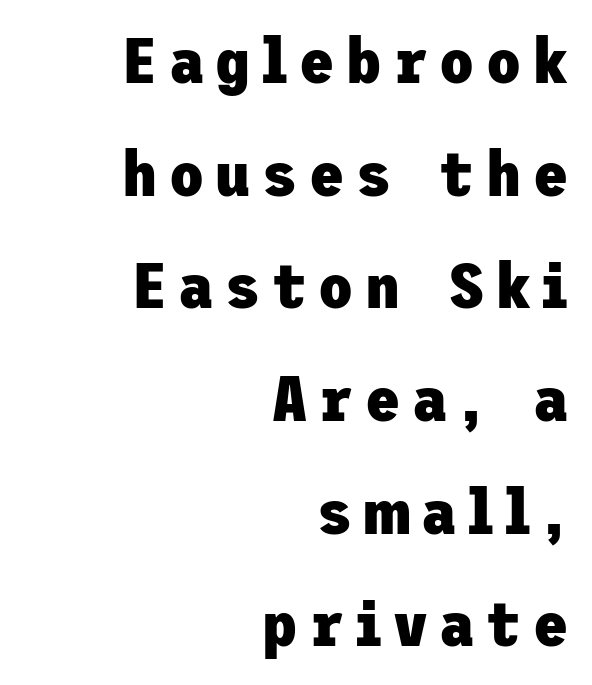
Q: Is the text bold? A: Yes.
Q: Is the text italic (slanted)? A: No, it is upright.
Q: Is the typeface a serif or a sans-serif typeface? A: Sans-serif.
Q: Is the text underlined? A: No.
Q: How is the paragraph aligned? A: Right-aligned.
Q: Width (condensed, normal, or wide)? A: Normal.
Q: Stroke contrast? A: Low.
Q: x-height? A: Medium.
